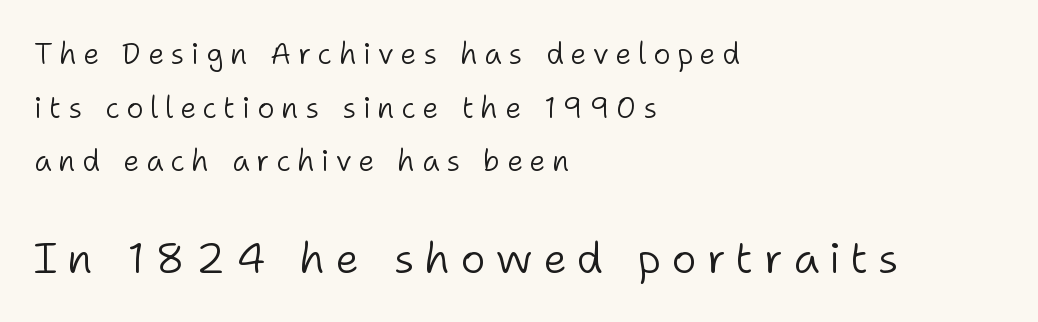
All the whitespace from short lines collects on the right. Underline: absent. Proportional: the letters do not fall into vertical columns. A light-to-regular cut is what we see here.
